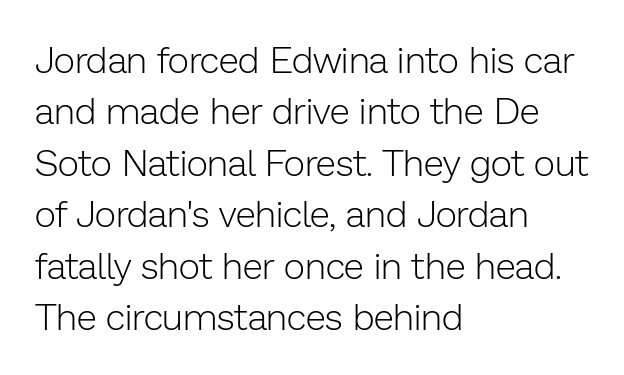
{"serif": "no", "italic": "no", "bold": "no", "weight": "light", "width": "normal", "stroke_contrast": "low", "x_height": "medium", "monospaced": "no", "underline": "no", "align": "left", "line_spacing": "normal", "line_spacing_ratio": 1.39, "letter_spacing": "normal", "letter_spacing_em": 0.0, "glyph_px": 37}
